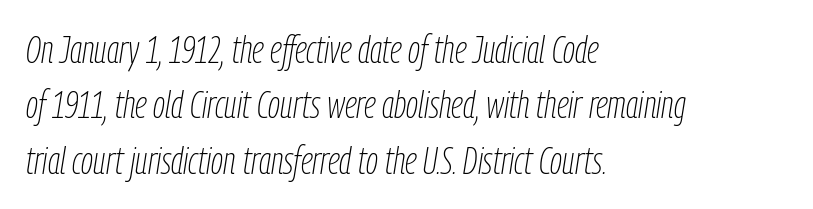
{"italic": "yes", "lean": "right", "slant_degrees": 9, "bold": "no", "weight": "thin", "width": "condensed", "stroke_contrast": "low", "x_height": "medium", "monospaced": "no", "underline": "no", "align": "left", "line_spacing": "normal", "line_spacing_ratio": 1.46, "letter_spacing": "normal", "letter_spacing_em": 0.0, "glyph_px": 38}
